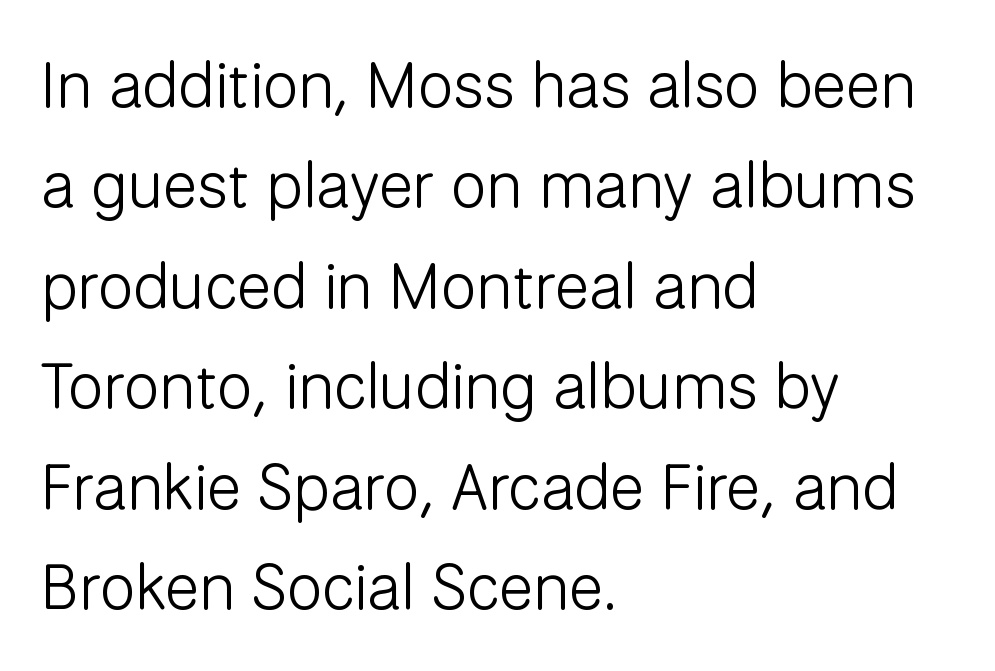
Q: Is the text bold? A: No.
Q: Is the text italic (slanted)? A: No, it is upright.
Q: Is the typeface a serif or a sans-serif typeface? A: Sans-serif.
Q: Is the text underlined? A: No.
Q: How is the paragraph aligned? A: Left-aligned.
Q: Is the spacing between letters normal or unusually wide? A: Normal.
Q: Is the spacing between lines tight, normal or loose? A: Normal.
Q: Width (condensed, normal, or wide)? A: Normal.
Q: Stroke contrast? A: Low.
Q: x-height? A: Medium.
Q: Monospaced? A: No.
